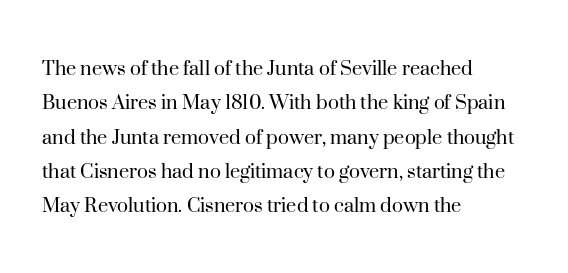
The image shows 23 px text type, upright; set left-aligned, normal line spacing (1.49x), normal letter spacing, not underlined.
